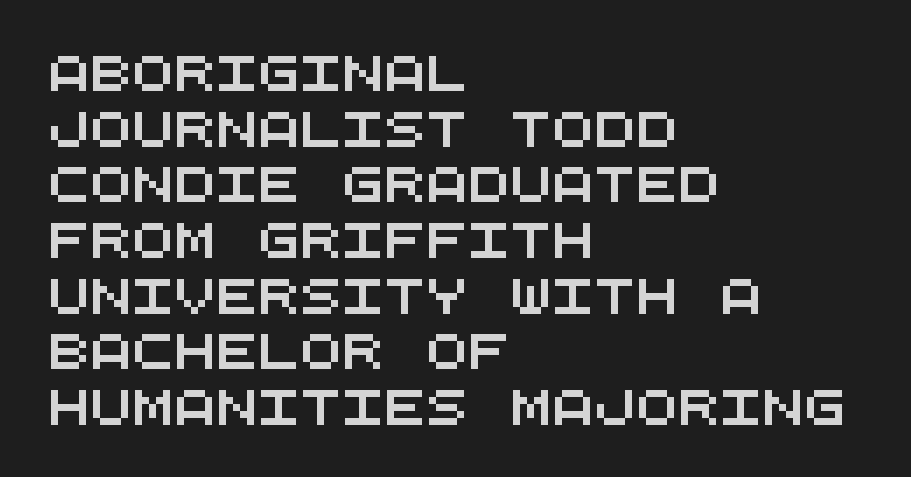
Q: Is the typeface a serif or a sans-serif typeface? A: Sans-serif.
Q: Is the text underlined? A: No.
Q: How is the paragraph aligned? A: Left-aligned.
Q: Is the spacing between letters normal or unusually wide? A: Normal.
Q: Is the spacing between lines tight, normal or loose? A: Normal.
Q: Width (condensed, normal, or wide)? A: Wide.
Q: Stroke contrast? A: Medium.
Q: x-height? A: Large.
Q: Monospaced? A: Yes.
